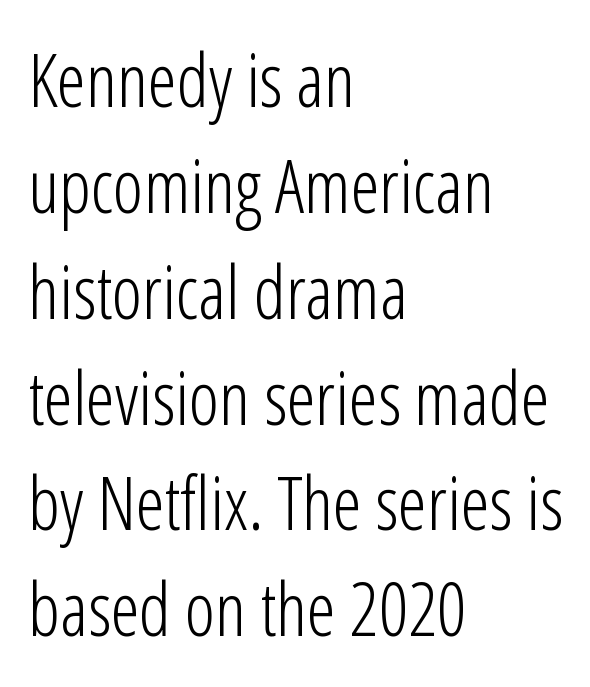
Q: Is the text bold? A: No.
Q: Is the text italic (slanted)? A: No, it is upright.
Q: Is the typeface a serif or a sans-serif typeface? A: Sans-serif.
Q: Is the text underlined? A: No.
Q: How is the paragraph aligned? A: Left-aligned.
Q: Is the spacing between letters normal or unusually wide? A: Normal.
Q: Is the spacing between lines tight, normal or loose? A: Normal.
Q: Width (condensed, normal, or wide)? A: Condensed.
Q: Stroke contrast? A: Low.
Q: x-height? A: Medium.
Q: Monospaced? A: No.
